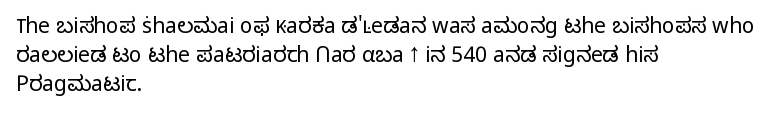
The image shows 21 px text type, upright; set left-aligned, normal line spacing (1.38x), normal letter spacing, not underlined.
